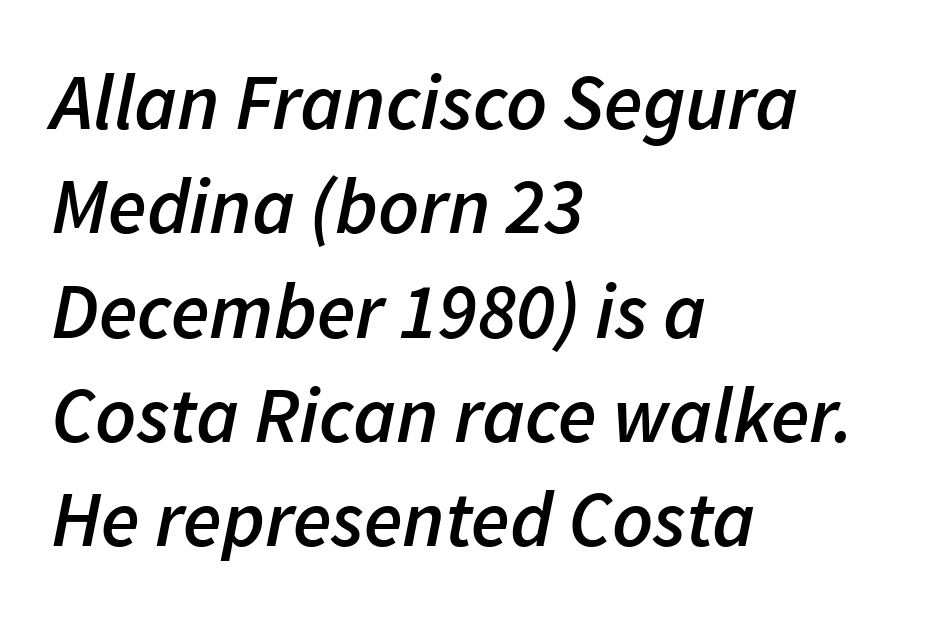
These lines carry some extra weight — a demibold, not a full bold. Does the copy run flush right? No — it runs flush left. If you measured baseline to baseline, you'd find a middling distance. If you drew a line through each stem, it would be angled.
